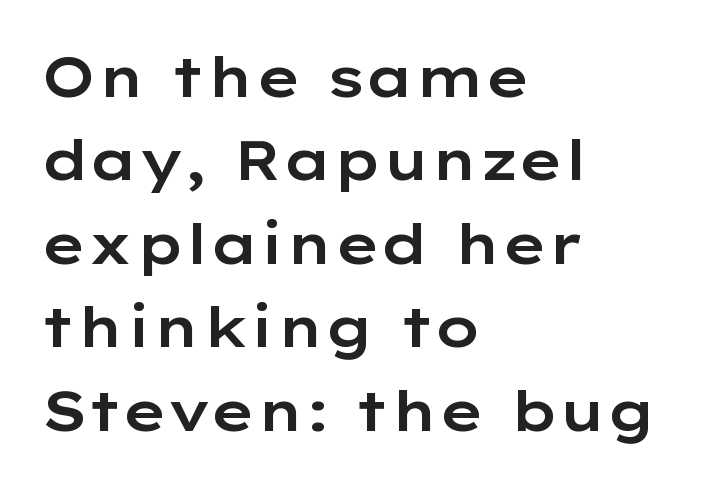
The image shows 56 px wide sans-serif type, upright; set left-aligned, normal line spacing (1.49x), normal letter spacing, not underlined; low stroke contrast and a medium x-height.
